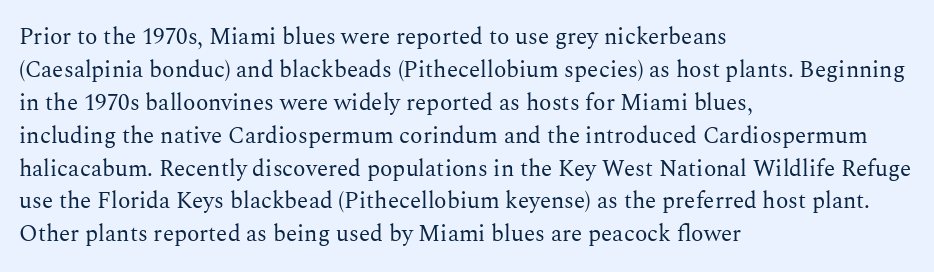
The image shows 23 px text type, upright; set left-aligned, normal line spacing (1.43x), normal letter spacing, not underlined.
